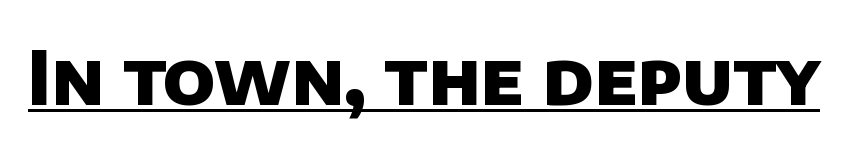
These lines carry a lot of weight — the face is fully bold. Unlike a traditional serif, this face leaves its strokes unadorned. This rendering leaves character spacing at its baseline value. A rule runs beneath these lines of type. The passage shown is typed in a proportional face where columns would drift.
